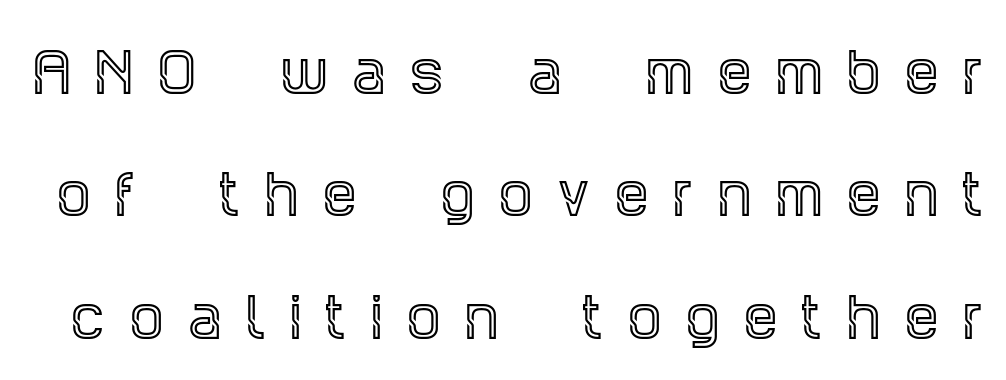
The image shows 53 px condensed serif type, upright; set loose line spacing (2.31x), unusually wide letter spacing (+0.47 em), not underlined; a large x-height.
